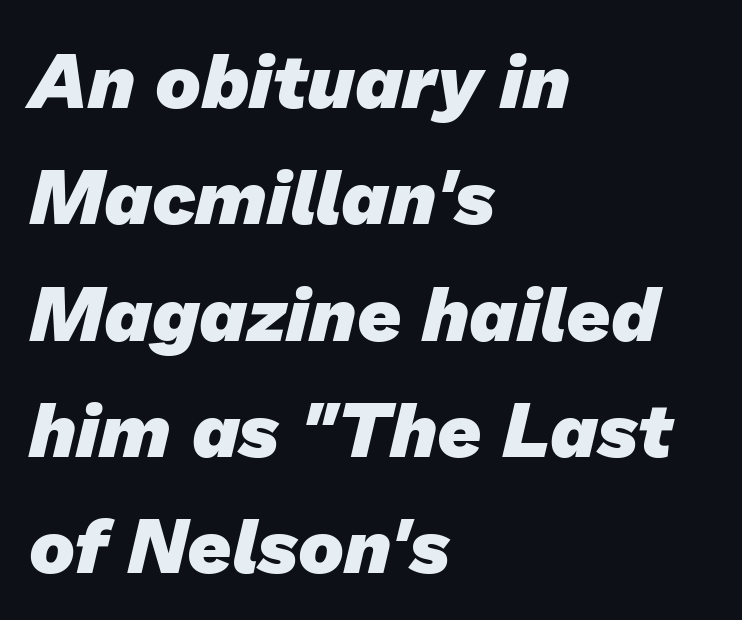
{"serif": "no", "bold": "yes", "weight": "heavy", "width": "normal", "stroke_contrast": "low", "x_height": "medium", "monospaced": "no", "underline": "no", "align": "left", "line_spacing": "normal", "line_spacing_ratio": 1.51, "letter_spacing": "normal", "letter_spacing_em": 0.0, "glyph_px": 77}
